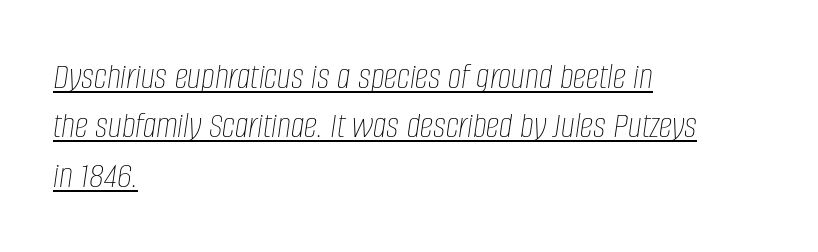
Q: Is the text bold? A: No.
Q: Is the text italic (slanted)? A: Yes, it leans right by about 8 degrees.
Q: Is the text underlined? A: Yes.
Q: How is the paragraph aligned? A: Left-aligned.
Q: Is the spacing between letters normal or unusually wide? A: Normal.
Q: Is the spacing between lines tight, normal or loose? A: Normal.
Q: Width (condensed, normal, or wide)? A: Condensed.
Q: Stroke contrast? A: Low.
Q: x-height? A: Large.
Q: Monospaced? A: No.
